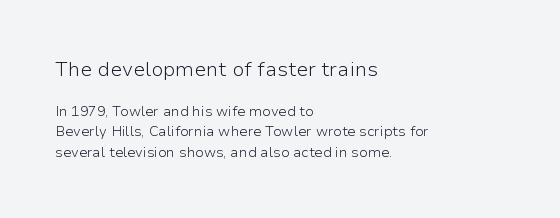
Q: Is the text bold? A: No.
Q: Is the text italic (slanted)? A: No, it is upright.
Q: Is the text underlined? A: No.
Q: How is the paragraph aligned? A: Left-aligned.
Q: Is the spacing between letters normal or unusually wide? A: Normal.
Q: Is the spacing between lines tight, normal or loose? A: Normal.
Q: Which block of text is set in a larger size, the first (top) or the second (bottom)? A: The first (top) one.
